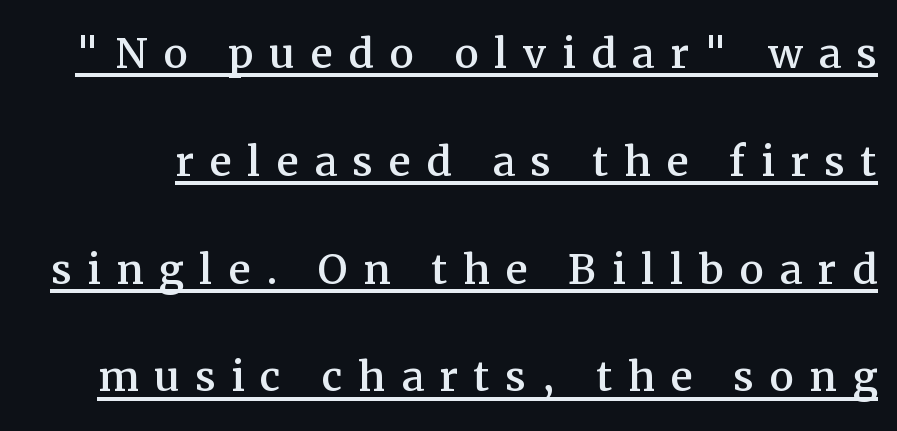
The image shows 55 px serif type, upright; set loose line spacing (1.96x), unusually wide letter spacing (+0.28 em), underlined; medium stroke contrast and a medium x-height.
